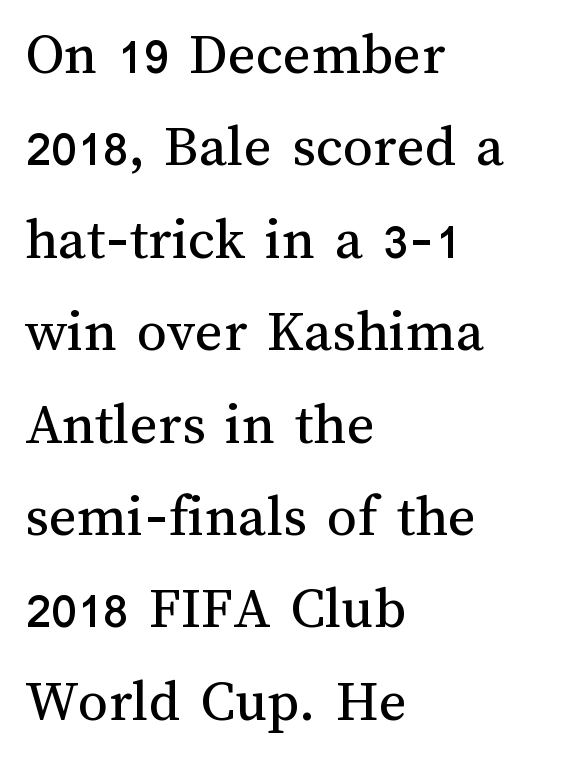
Q: Is the text bold? A: No.
Q: Is the text italic (slanted)? A: No, it is upright.
Q: Is the text underlined? A: No.
Q: How is the paragraph aligned? A: Left-aligned.
Q: Is the spacing between letters normal or unusually wide? A: Normal.
Q: Is the spacing between lines tight, normal or loose? A: Normal.
Q: Width (condensed, normal, or wide)? A: Normal.
Q: Stroke contrast? A: Medium.
Q: x-height? A: Medium.
Q: Monospaced? A: No.
